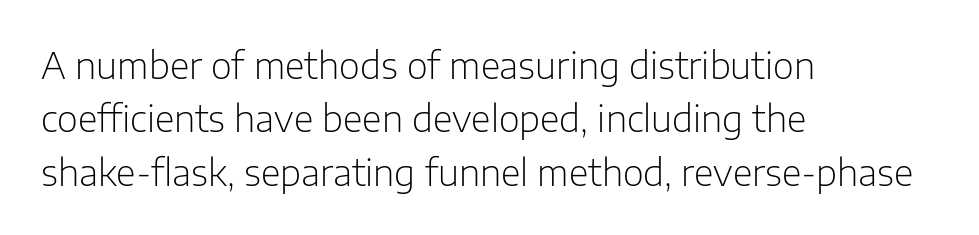
Observe the absence of serifs on each vertical stroke in this sample. Standard letterfit; no display-style spreading of the glyphs. The font's upright variant was chosen for this text. No word sits above an underline. The typesetting does not lean heavy: it is not bold. The passage shown stacks its lines at a standard gap.
